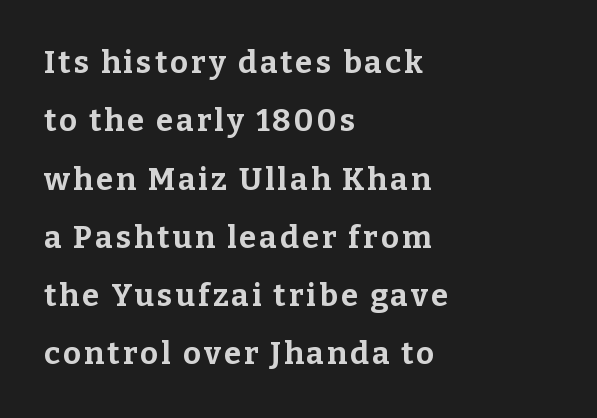
The image shows 31 px bold serif type, upright; set left-aligned, line spacing 1.88x, not underlined; low stroke contrast and a medium x-height.
